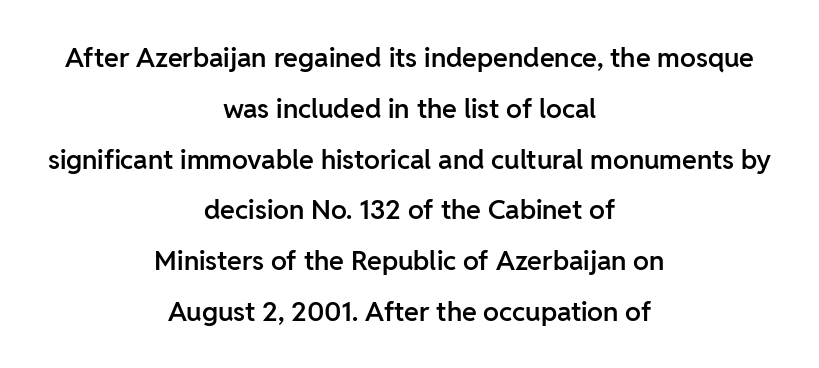
{"italic": "no", "bold": "semi", "underline": "no", "align": "center", "line_spacing_ratio": 1.88, "letter_spacing": "normal", "letter_spacing_em": 0.0, "glyph_px": 27}
